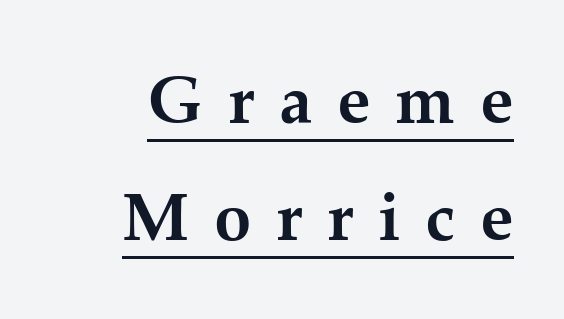
Q: Is the text bold? A: Yes.
Q: Is the text italic (slanted)? A: No, it is upright.
Q: Is the typeface a serif or a sans-serif typeface? A: Serif.
Q: Is the text underlined? A: Yes.
Q: How is the paragraph aligned? A: Right-aligned.
Q: Is the spacing between letters normal or unusually wide? A: Unusually wide.
Q: Width (condensed, normal, or wide)? A: Normal.
Q: Stroke contrast? A: Medium.
Q: x-height? A: Medium.
Q: Monospaced? A: No.
